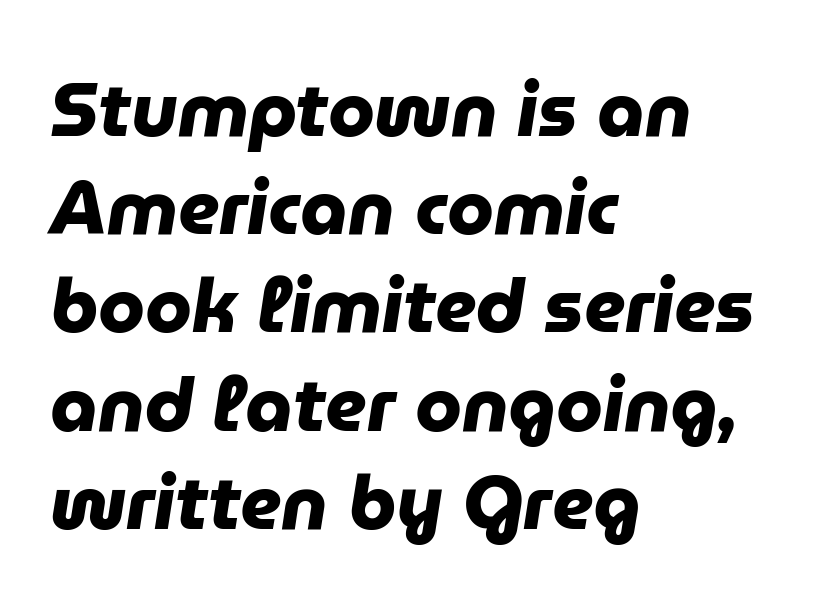
{"serif": "no", "bold": "yes", "weight": "heavy", "width": "normal", "stroke_contrast": "low", "x_height": "medium", "monospaced": "no", "underline": "no", "align": "left", "line_spacing": "normal", "line_spacing_ratio": 1.31, "letter_spacing": "normal", "letter_spacing_em": 0.0, "glyph_px": 75}
